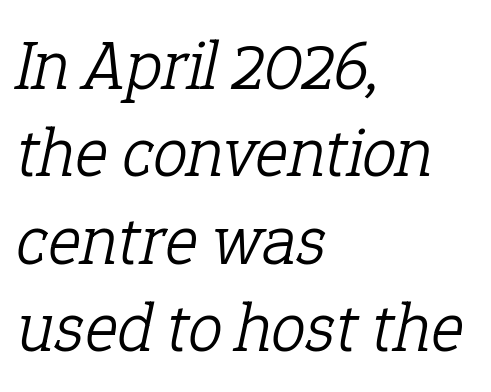
Q: Is the text bold? A: No.
Q: Is the text italic (slanted)? A: Yes, it leans right by about 12 degrees.
Q: Is the typeface a serif or a sans-serif typeface? A: Serif.
Q: Is the text underlined? A: No.
Q: How is the paragraph aligned? A: Left-aligned.
Q: Is the spacing between letters normal or unusually wide? A: Normal.
Q: Is the spacing between lines tight, normal or loose? A: Normal.
Q: Width (condensed, normal, or wide)? A: Normal.
Q: Stroke contrast? A: Low.
Q: x-height? A: Medium.
Q: Monospaced? A: No.
